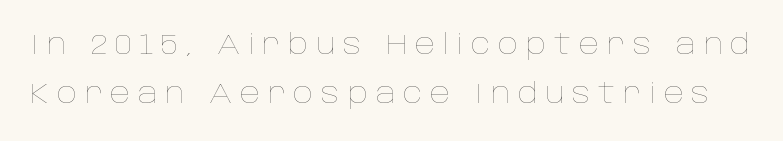
Q: Is the text bold? A: No.
Q: Is the text italic (slanted)? A: No, it is upright.
Q: Is the text underlined? A: No.
Q: Is the spacing between letters normal or unusually wide? A: Unusually wide.
Q: Width (condensed, normal, or wide)? A: Normal.
Q: Stroke contrast? A: Low.
Q: x-height? A: Large.
Q: Monospaced? A: No.
